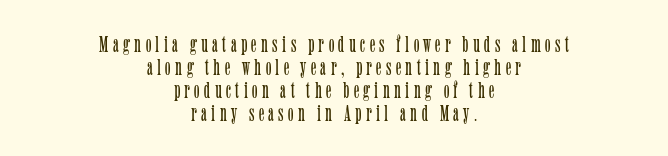
{"italic": "no", "bold": "no", "underline": "no", "align": "center", "line_spacing": "tight", "line_spacing_ratio": 1.0, "glyph_px": 23}
